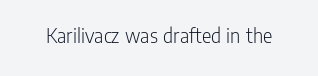
Q: Is the text bold? A: No.
Q: Is the text italic (slanted)? A: No, it is upright.
Q: Is the text underlined? A: No.
Q: Is the spacing between letters normal or unusually wide? A: Normal.
